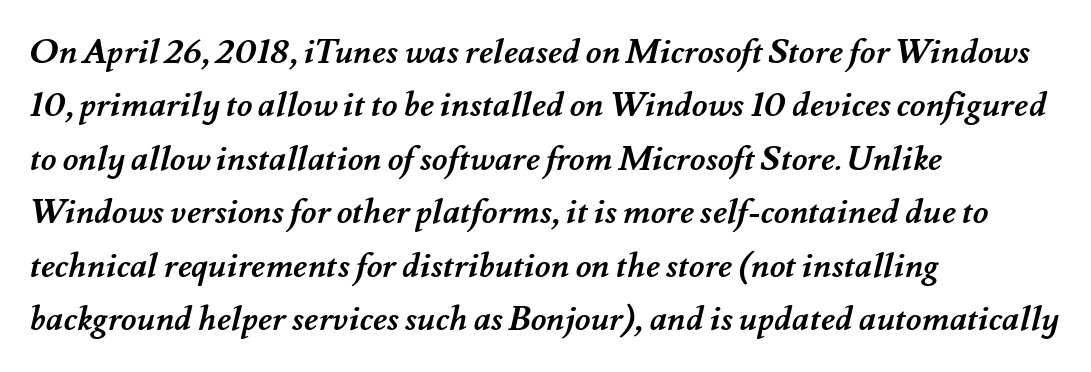
{"bold": "yes", "weight": "semibold", "width": "normal", "stroke_contrast": "medium", "x_height": "small", "monospaced": "no", "underline": "no", "align": "left", "line_spacing": "normal", "line_spacing_ratio": 1.57, "letter_spacing": "normal", "letter_spacing_em": 0.0, "glyph_px": 34}
